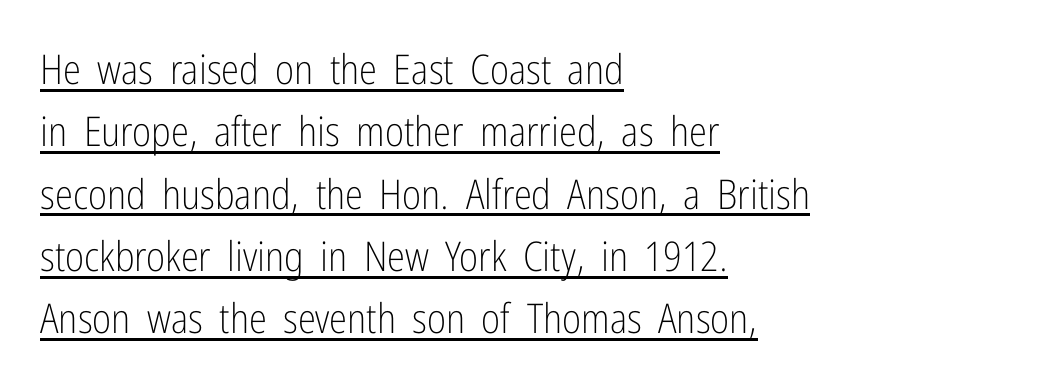
The image shows 41 px light, condensed sans-serif type, upright; set left-aligned, normal line spacing (1.52x), normal letter spacing, underlined; low stroke contrast and a medium x-height.
